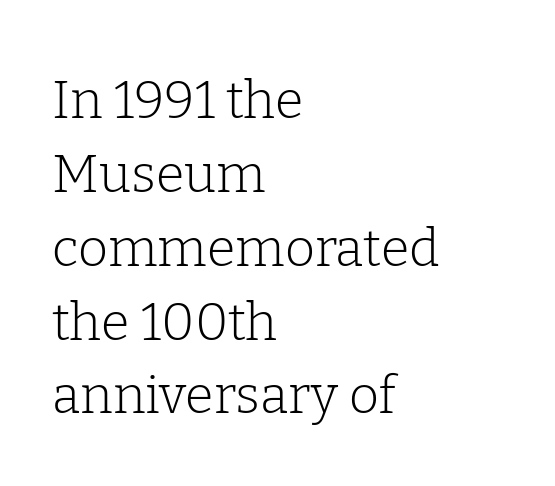
Q: Is the text bold? A: No.
Q: Is the text italic (slanted)? A: No, it is upright.
Q: Is the typeface a serif or a sans-serif typeface? A: Serif.
Q: Is the text underlined? A: No.
Q: How is the paragraph aligned? A: Left-aligned.
Q: Is the spacing between letters normal or unusually wide? A: Normal.
Q: Is the spacing between lines tight, normal or loose? A: Normal.
Q: Width (condensed, normal, or wide)? A: Normal.
Q: Stroke contrast? A: Low.
Q: x-height? A: Medium.
Q: Monospaced? A: No.
